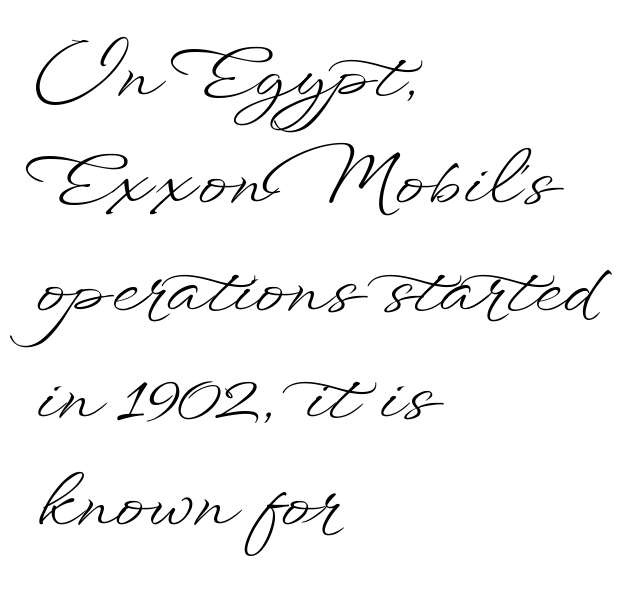
The image shows 72 px light, wide type; set left-aligned, normal line spacing (1.49x), normal letter spacing, not underlined; low stroke contrast and a small x-height.
